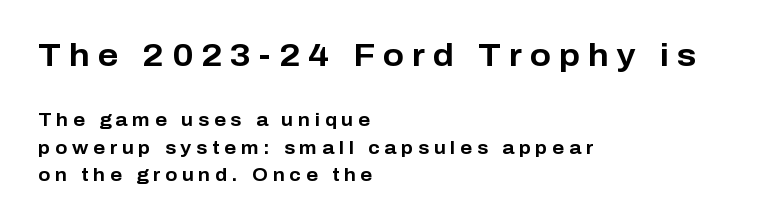
These lines sit exactly where default settings would place them. Vertical strokes here are truly vertical. A typesetter would label this face a sans. Compare the two chunks: the upper has the greater cap height.
